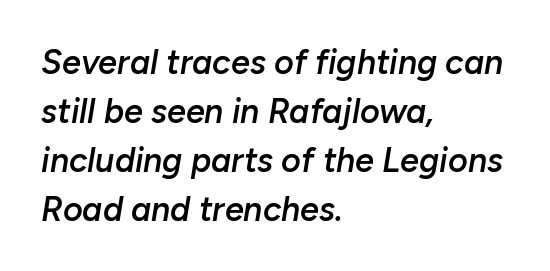
Q: Is the text bold? A: Semi-bold.
Q: Is the text italic (slanted)? A: Yes, it leans right by about 10 degrees.
Q: Is the text underlined? A: No.
Q: How is the paragraph aligned? A: Left-aligned.
Q: Is the spacing between letters normal or unusually wide? A: Normal.
Q: Is the spacing between lines tight, normal or loose? A: Normal.
Q: Width (condensed, normal, or wide)? A: Normal.
Q: Stroke contrast? A: Low.
Q: x-height? A: Medium.
Q: Monospaced? A: No.
